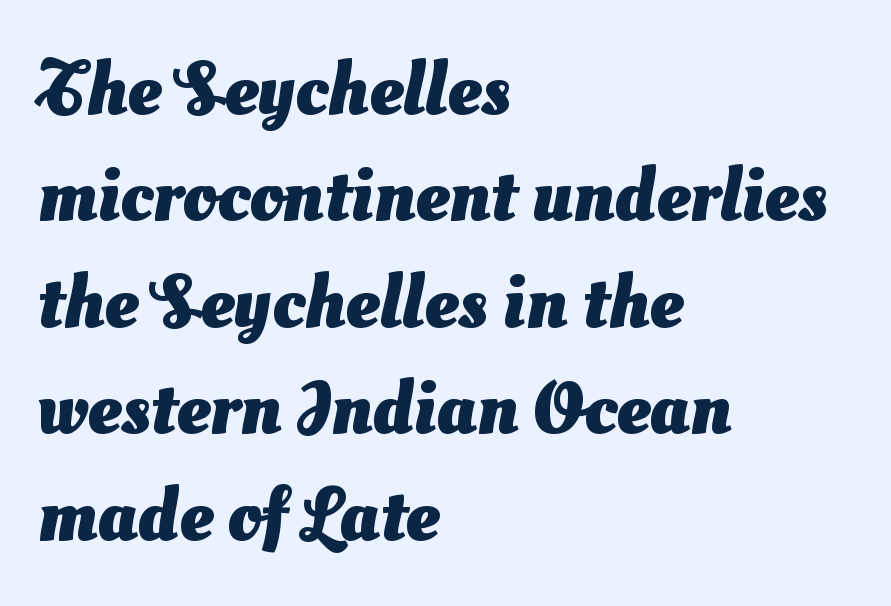
Q: Is the text bold? A: Yes.
Q: Is the typeface a serif or a sans-serif typeface? A: Sans-serif.
Q: Is the text underlined? A: No.
Q: How is the paragraph aligned? A: Left-aligned.
Q: Is the spacing between letters normal or unusually wide? A: Normal.
Q: Is the spacing between lines tight, normal or loose? A: Normal.
Q: Width (condensed, normal, or wide)? A: Normal.
Q: Stroke contrast? A: Medium.
Q: x-height? A: Small.
Q: Monospaced? A: No.
